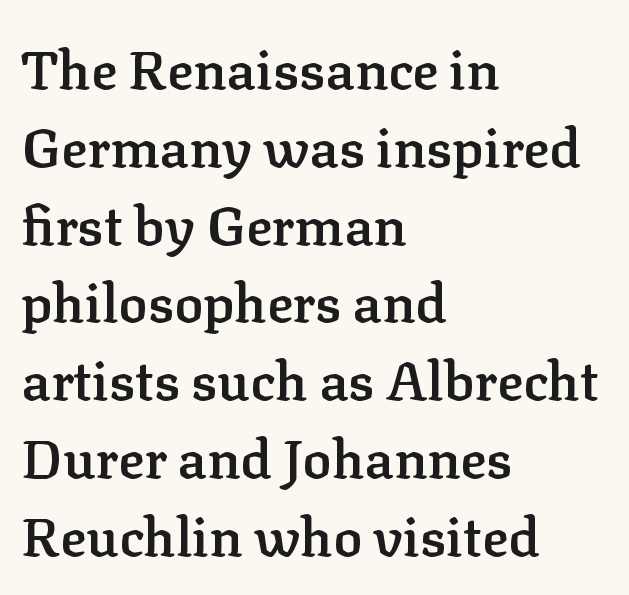
The image shows 54 px semibold serif type, upright; set left-aligned, normal line spacing (1.44x), normal letter spacing, not underlined; low stroke contrast and a medium x-height.
